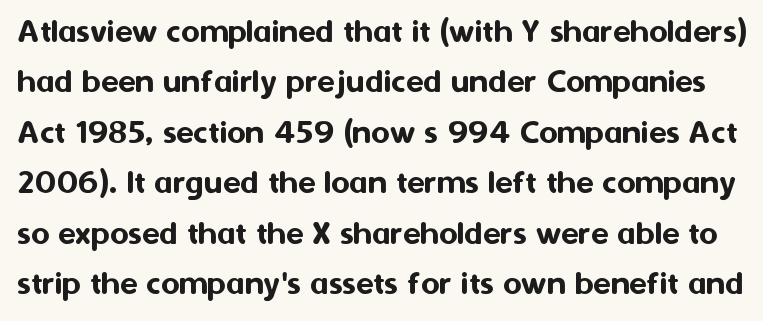
Think of a printed novel: that variable character pitch is what you see here. Classification — sans serif. Tracking here is standard; glyphs follow each other at the usual distance. This rendering features lettering with no underline. The lines sit at an ordinary, default distance from one another. Every character sits straight up, as roman type does.
